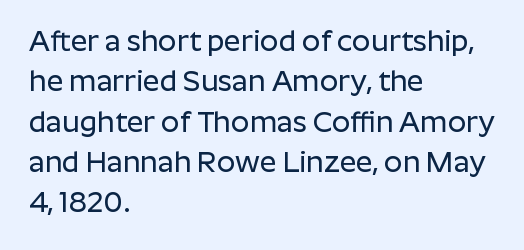
A normal amount of white space separates one row of letters from the next. A typesetter would label this face a sans. The tracking reads as untouched default to a designer's eye. Bare-footed words on every line.
